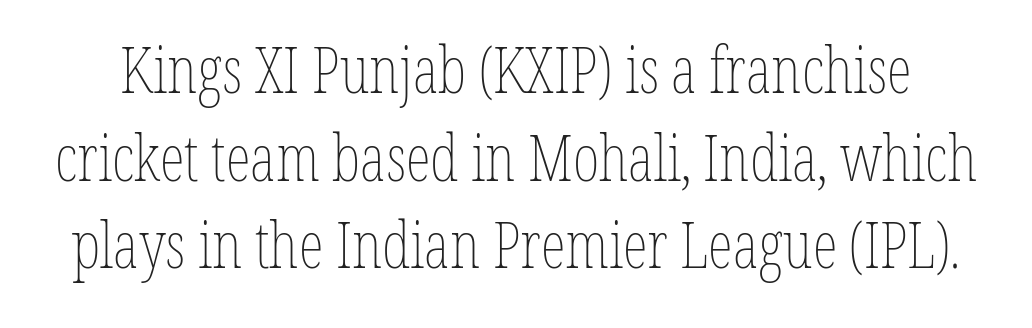
Weight: not bold — regular or lighter. Just letters on the line, the space beneath them empty. Is this a fixed-width face? No — the glyphs have proportional, varying widths. The rendering keeps characters at their native spacing. This sample uses an upright cut, with every glyph sitting square on the baseline. The vertical gap from one line to the next is medium.
